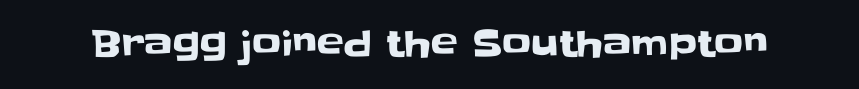
Letters rest on an invisible, unmarked baseline. Between one letter and the next there's only the usual sliver of space. Vertical strokes here are truly vertical. The rendering uses natural spacing where letterforms have individual widths. The face used here is a sans, in the tradition of grotesques and geometrics.
